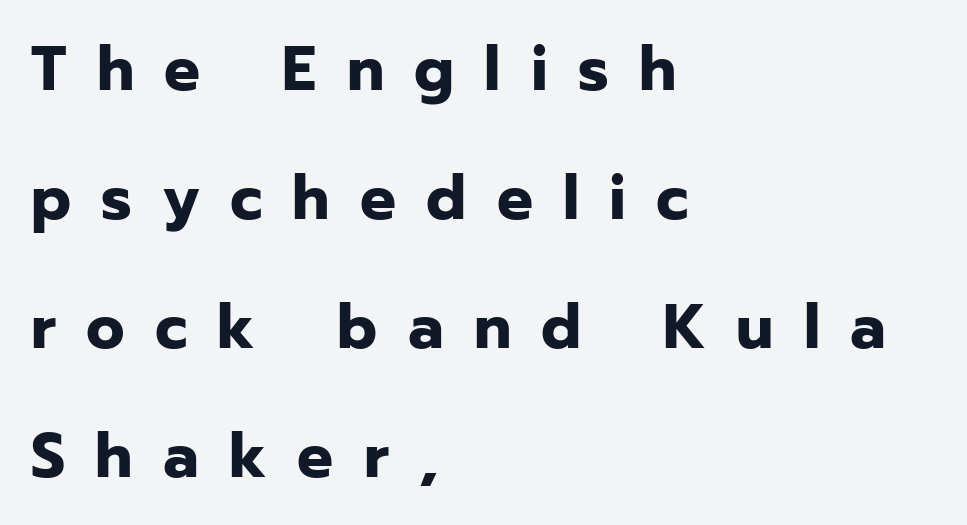
The image shows 63 px bold sans-serif type, upright; set left-aligned, loose line spacing (2.05x), unusually wide letter spacing (+0.48 em), not underlined; low stroke contrast and a medium x-height.
